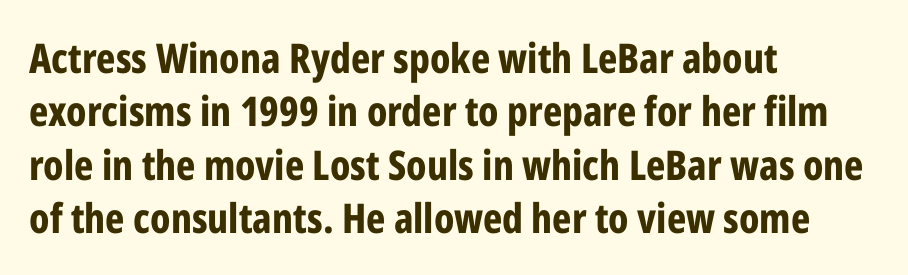
The image shows 41 px bold, condensed sans-serif type, upright; set left-aligned, normal line spacing (1.3x), normal letter spacing, not underlined; low stroke contrast and a medium x-height.
